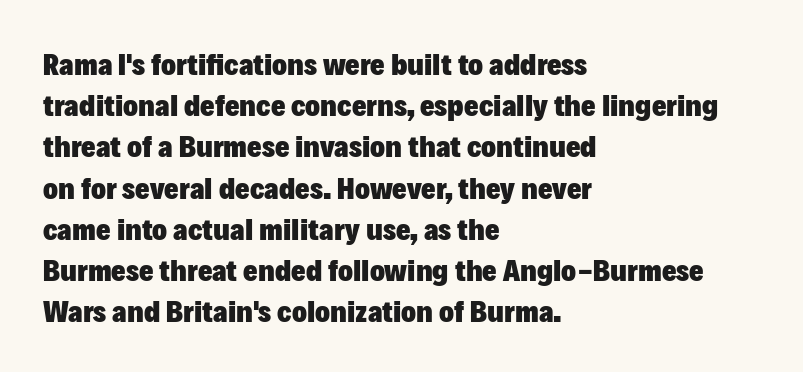
Q: Is the text bold? A: Yes.
Q: Is the text italic (slanted)? A: No, it is upright.
Q: Is the typeface a serif or a sans-serif typeface? A: Sans-serif.
Q: Is the text underlined? A: No.
Q: How is the paragraph aligned? A: Left-aligned.
Q: Is the spacing between letters normal or unusually wide? A: Normal.
Q: Is the spacing between lines tight, normal or loose? A: Normal.
Q: Width (condensed, normal, or wide)? A: Normal.
Q: Stroke contrast? A: Low.
Q: x-height? A: Medium.
Q: Monospaced? A: No.
